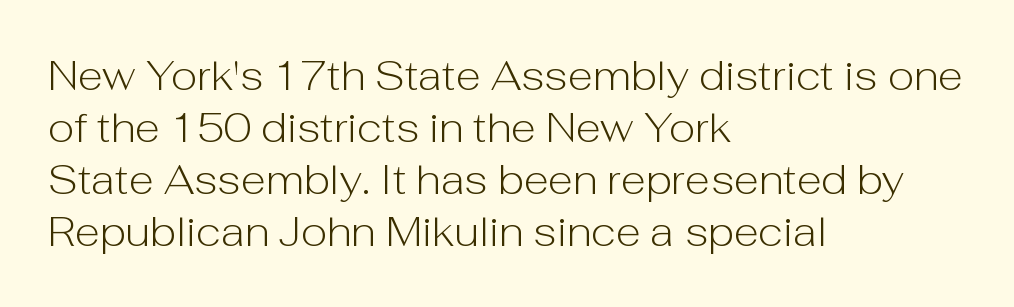
A light-to-regular cut is what we see here. Regular leading. Notice how the stems are strictly vertical — no italics here. This rendering leaves character spacing at its baseline value. Lines of text with bare space underneath. The passage shown is typeset with a sans-serif family.
